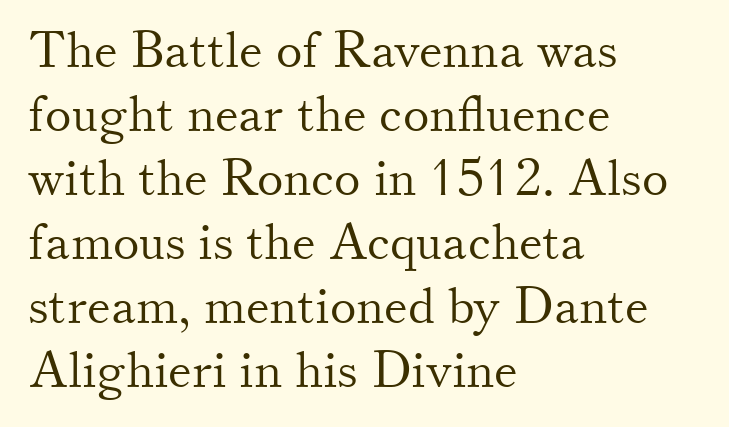
The image shows 50 px light serif type, upright; set left-aligned, normal line spacing (1.28x), normal letter spacing, not underlined; medium stroke contrast and a small x-height.
